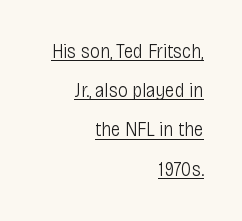
{"italic": "no", "bold": "no", "underline": "yes", "align": "right", "line_spacing": "loose", "line_spacing_ratio": 1.96, "letter_spacing": "normal", "letter_spacing_em": 0.0, "glyph_px": 20}
